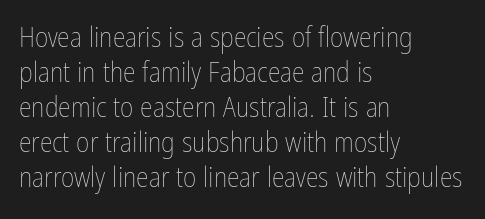
Descenders are the only things crossing below the line. The font's upright variant was chosen for this text. You could not count columns in this text — the font is proportionally spaced. Stroke mass is kept to a normal reading level or below. Tracking value appears to be zero — textbook default spacing. The lines in this sample share a left origin and differ only in where they stop.
